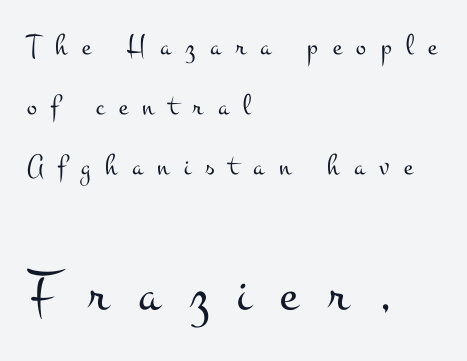
Q: Is the text bold? A: No.
Q: Is the text italic (slanted)? A: Yes.
Q: Is the text underlined? A: No.
Q: How is the paragraph aligned? A: Left-aligned.
Q: Is the spacing between letters normal or unusually wide? A: Unusually wide.
Q: Is the spacing between lines tight, normal or loose? A: Loose.
Q: Which block of text is set in a larger size, the first (top) or the second (bottom)? A: The second (bottom) one.
Q: Width (condensed, normal, or wide)? A: Wide.
Q: Stroke contrast? A: Medium.
Q: x-height? A: Small.
Q: Monospaced? A: No.
